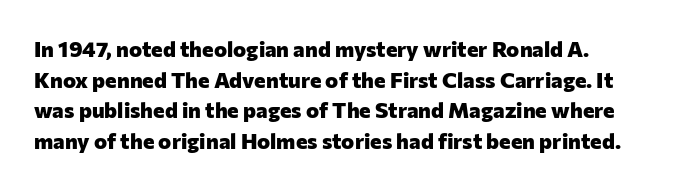
Q: Is the text bold? A: Yes.
Q: Is the text italic (slanted)? A: No, it is upright.
Q: Is the text underlined? A: No.
Q: Is the spacing between letters normal or unusually wide? A: Normal.
Q: Is the spacing between lines tight, normal or loose? A: Normal.
